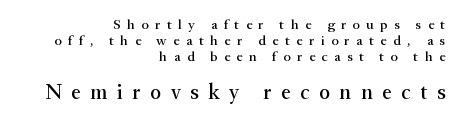
Reading down the block, your eye finds every line finishing at a fixed right position. These lines have a slow, spaced-out rhythm from letter to letter. The font's upright variant was chosen for this text. What's the leading like? Squeezed, with rows nearly overlapping.
